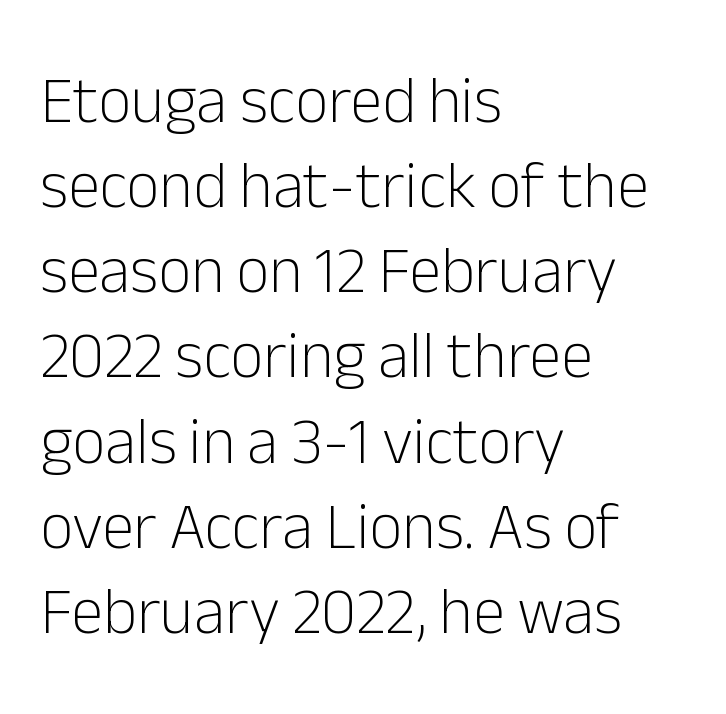
The image shows 65 px light sans-serif type, upright; set left-aligned, normal line spacing (1.31x), normal letter spacing, not underlined; low stroke contrast and a medium x-height.
